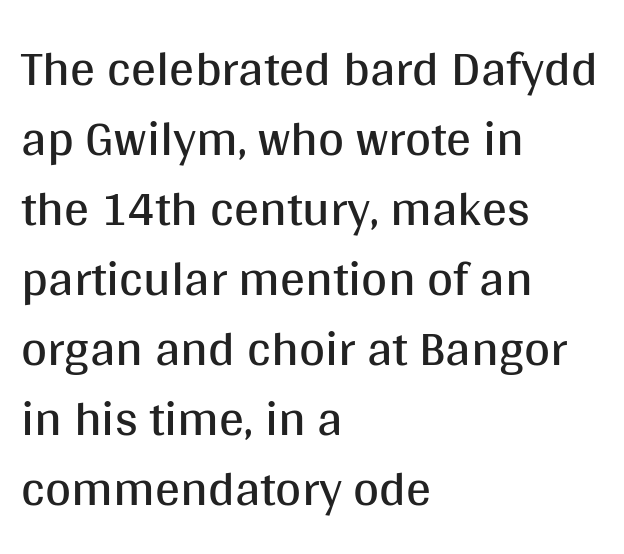
Think standard paragraph weight, or any step lighter than that. Is the block centered? No — it sits flush against the left margin. Characters follow at the spacing the type designer built in. The letters advance in unequal steps, a hallmark of proportional type. This rendering features lettering with no underline.
